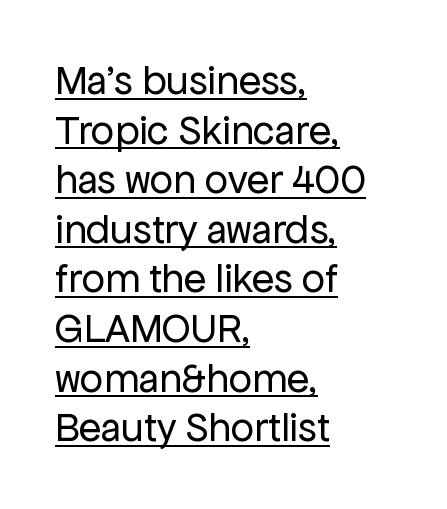
{"serif": "no", "italic": "no", "bold": "no", "weight": "regular", "width": "normal", "stroke_contrast": "low", "x_height": "medium", "monospaced": "no", "underline": "yes", "align": "left", "line_spacing_ratio": 1.21, "letter_spacing": "normal", "letter_spacing_em": 0.0, "glyph_px": 41}
